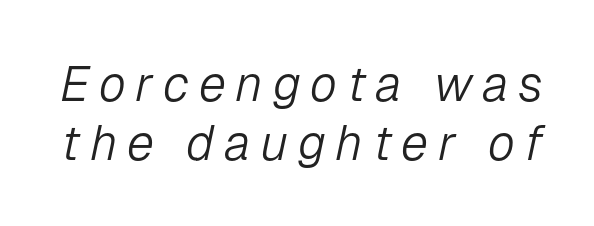
{"italic": "yes", "lean": "right", "slant_degrees": 12, "bold": "no", "weight": "light", "width": "normal", "stroke_contrast": "low", "x_height": "medium", "monospaced": "no", "underline": "no", "line_spacing_ratio": 1.2, "letter_spacing": "wide", "letter_spacing_em": 0.2, "glyph_px": 49}
